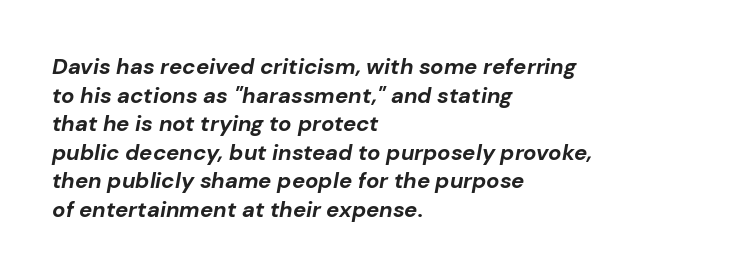
Q: Is the text bold? A: Yes.
Q: Is the text italic (slanted)? A: Yes, it leans right by about 10 degrees.
Q: Is the text underlined? A: No.
Q: How is the paragraph aligned? A: Left-aligned.
Q: Is the spacing between letters normal or unusually wide? A: Normal.
Q: Is the spacing between lines tight, normal or loose? A: Normal.
